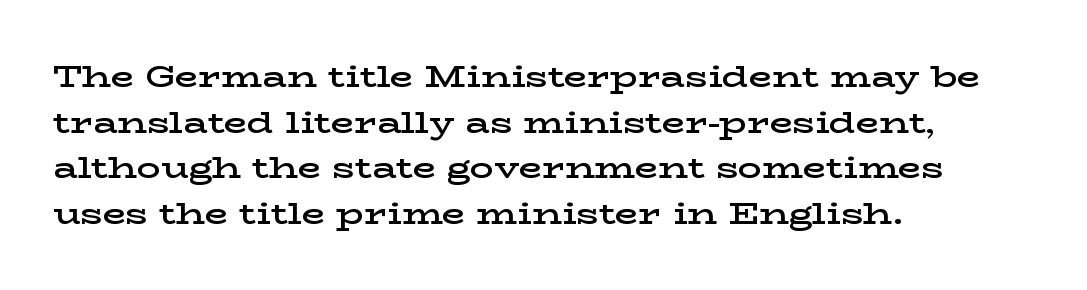
The image shows 30 px semibold, wide serif type, upright; set left-aligned, normal line spacing (1.52x), normal letter spacing, not underlined; low stroke contrast and a medium x-height.
